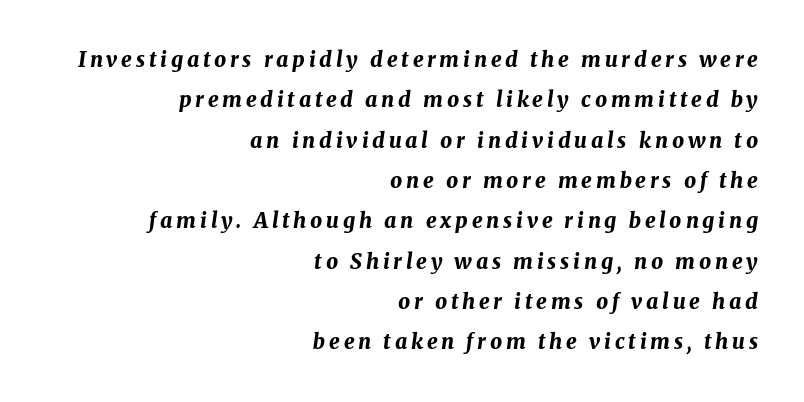
Casual observation: everything's shoved over to the right. The line-height multiplier appears high, well above default. The lettering tilts uniformly, giving the passage an italic look. Chunky letters — that's bold for sure. The gap between lines stays unmarked.
